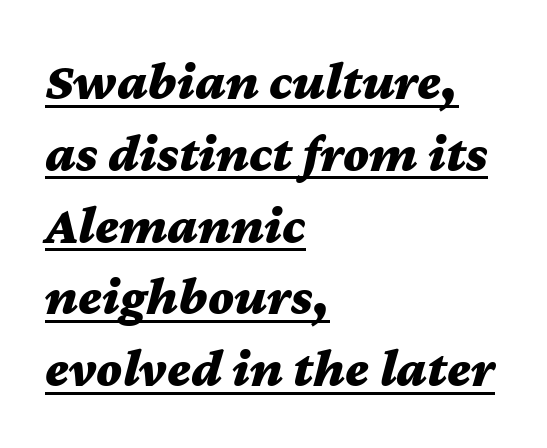
{"italic": "yes", "lean": "right", "slant_degrees": 12, "bold": "yes", "weight": "bold", "width": "wide", "stroke_contrast": "medium", "x_height": "medium", "monospaced": "no", "underline": "yes", "align": "left", "line_spacing": "normal", "line_spacing_ratio": 1.33, "letter_spacing": "normal", "letter_spacing_em": 0.0, "glyph_px": 54}
